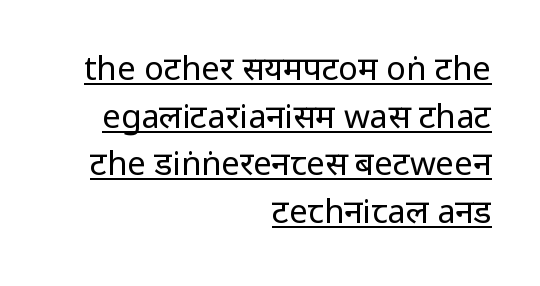
The image shows 33 px regular-weight, condensed sans-serif type, upright; set right-aligned, normal line spacing (1.44x), normal letter spacing, underlined; low stroke contrast and a large x-height.
